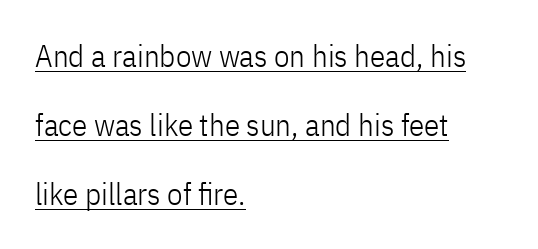
The image shows 31 px light, condensed sans-serif type, upright; set left-aligned, loose line spacing (2.22x), normal letter spacing, underlined; low stroke contrast and a medium x-height.
